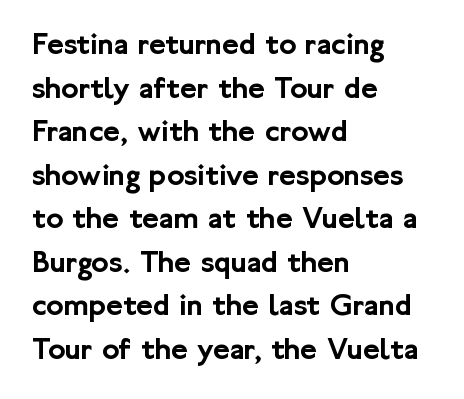
{"serif": "no", "italic": "no", "width": "normal", "stroke_contrast": "low", "x_height": "medium", "monospaced": "no", "underline": "no", "align": "left", "line_spacing": "normal", "line_spacing_ratio": 1.36, "letter_spacing": "normal", "letter_spacing_em": 0.0, "glyph_px": 32}
